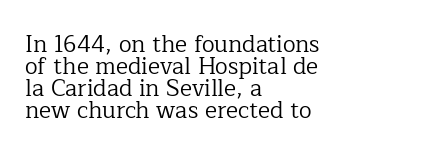
Q: Is the text bold? A: No.
Q: Is the text italic (slanted)? A: No, it is upright.
Q: Is the text underlined? A: No.
Q: How is the paragraph aligned? A: Left-aligned.
Q: Is the spacing between letters normal or unusually wide? A: Normal.
Q: Is the spacing between lines tight, normal or loose? A: Tight.
